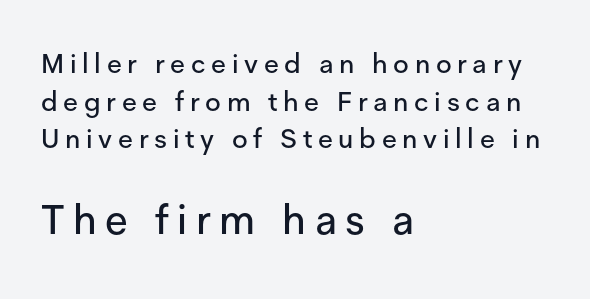
The image shows 41 px sans-serif type, upright; set left-aligned, normal line spacing (1.39x), unusually wide letter spacing (+0.21 em), not underlined; the second (bottom) block is 1.52x larger; low stroke contrast and a medium x-height.
